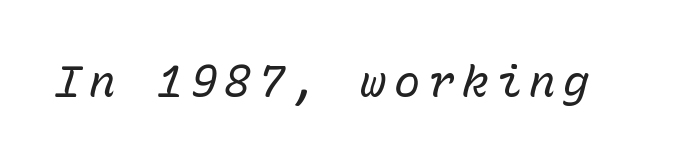
Q: Is the text bold? A: No.
Q: Is the text italic (slanted)? A: Yes, it leans right by about 15 degrees.
Q: Is the text underlined? A: No.
Q: Width (condensed, normal, or wide)? A: Normal.
Q: Stroke contrast? A: Low.
Q: x-height? A: Medium.
Q: Monospaced? A: Yes.
